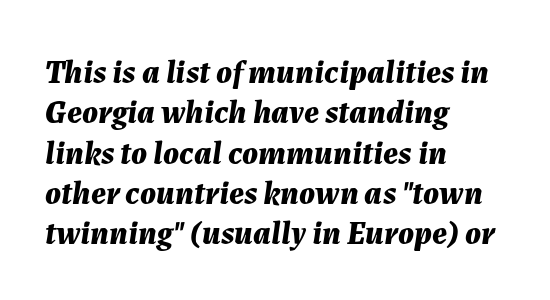
Letter spacing: default. These lines are rendered in a variable-pitch font. Nobody drew a line under any word here. Looking at the ascenders, they clearly lean.
